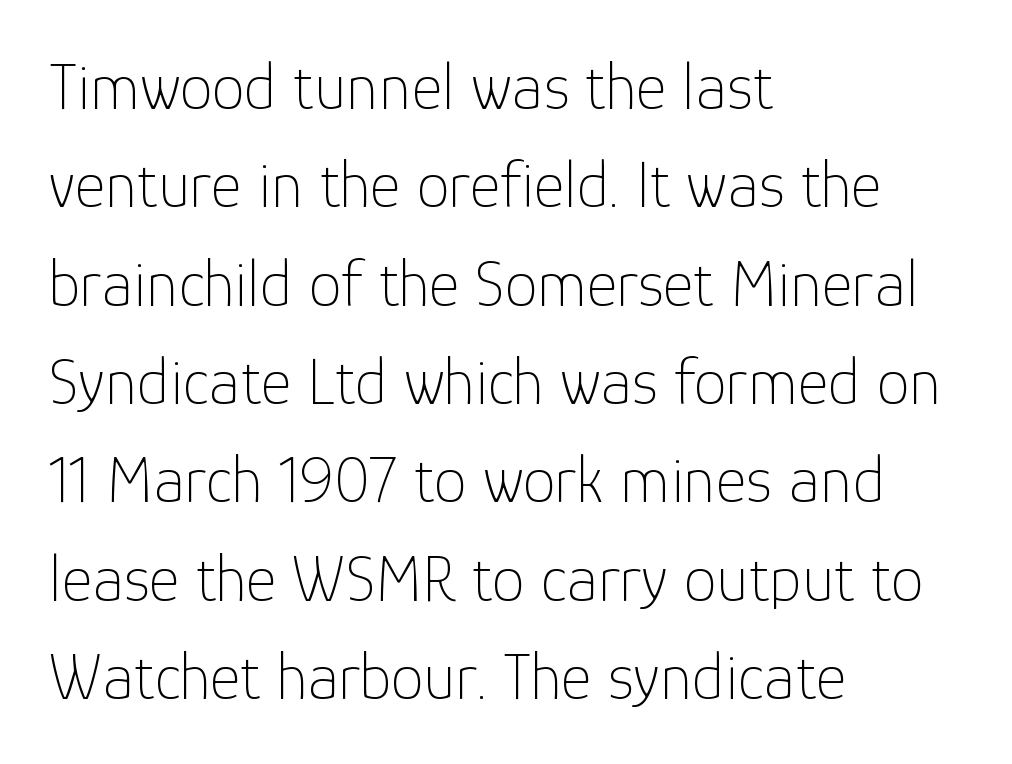
Is the stroke heavy? The answer is a plain regular-or-lighter. Here the designer chose a conventional face with non-uniform glyph widths. The rendering shows plain stroke endings on the letterforms — a sans-serif design. A typesetter would call this leading conventional body-copy spacing. Observe the ordinary spacing: letters are neighbours, not strangers.
